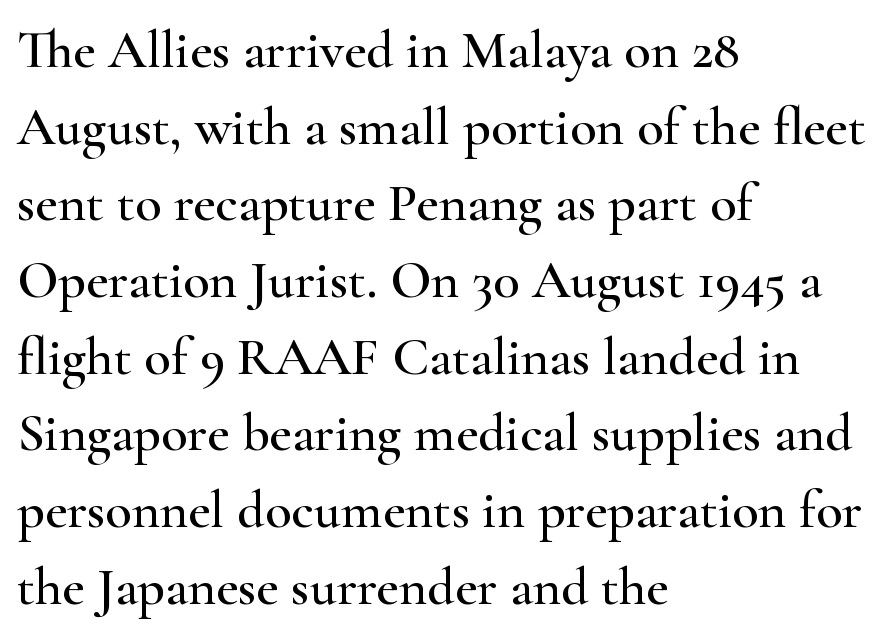
The designer went with a serif here, giving each stem small feet. Underline: absent. Do the characters align in a grid? No, the font is proportional. This is roman type, the default non-slanted kind.
